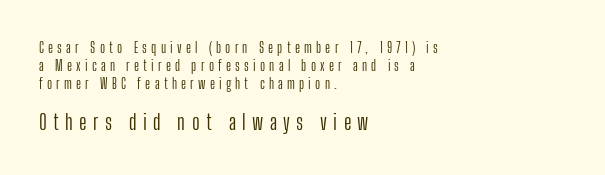
Q: Is the text bold? A: No.
Q: Is the text italic (slanted)? A: No, it is upright.
Q: Is the text underlined? A: No.
Q: How is the paragraph aligned? A: Left-aligned.
Q: Is the spacing between letters normal or unusually wide? A: Unusually wide.
Q: Is the spacing between lines tight, normal or loose? A: Normal.
Q: Which block of text is set in a larger size, the first (top) or the second (bottom)? A: The second (bottom) one.
